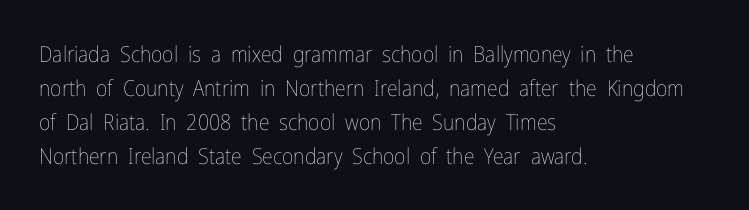
The image shows 22 px text type, upright; set left-aligned, normal line spacing (1.54x), normal letter spacing, not underlined.
